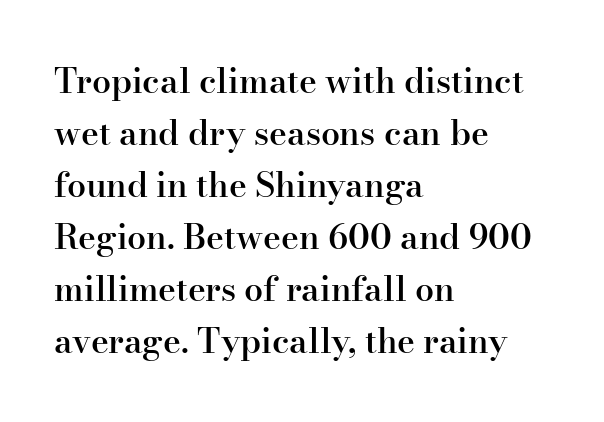
This is serif lettering, the kind often seen in printed books. A classic flush-left, rag-right setting is used for this passage. Anything drawn beneath the words? Only blank space. Reading down the column, the eye jumps a familiar distance to each next line. The rendering uses natural spacing where letterforms have individual widths.
